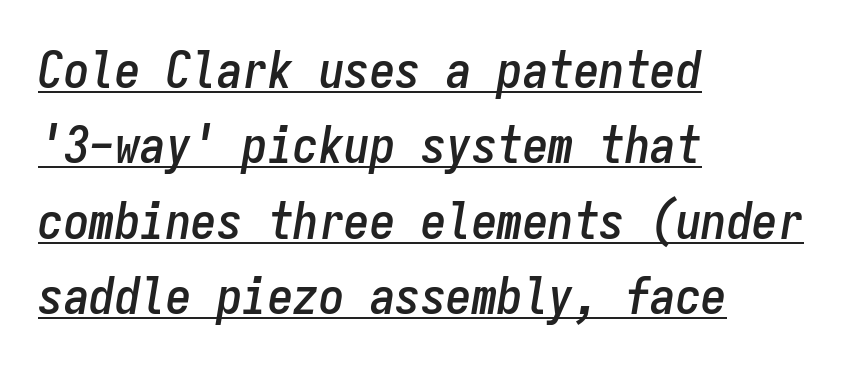
Which margin do the lines hug? The left one — the right edge is uneven. Characters follow at the spacing the type designer built in. The glyphs look as if they've been sheared to an angle. The line-height multiplier appears to be the usual default. Think of a typewriter: that constant character pitch is what you see here.
